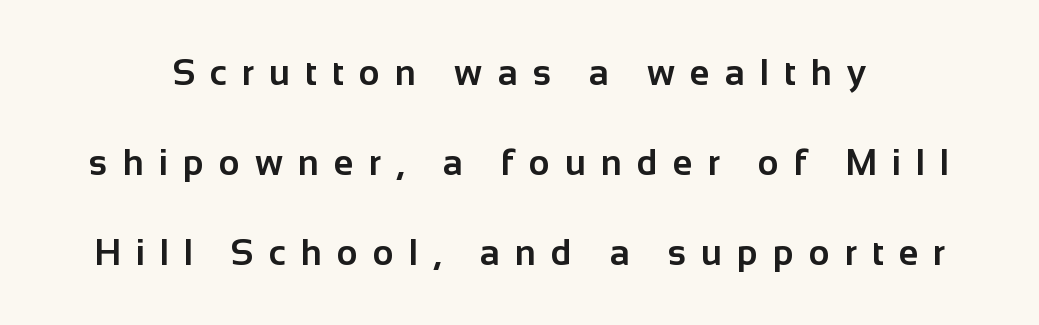
The space beneath each line is pristine and unruled. Unlike a traditional serif, this face leaves its strokes unadorned. Here the designer chose a conventional face with non-uniform glyph widths. The letters stand upright; this is a roman face. The lines are quadded center.
